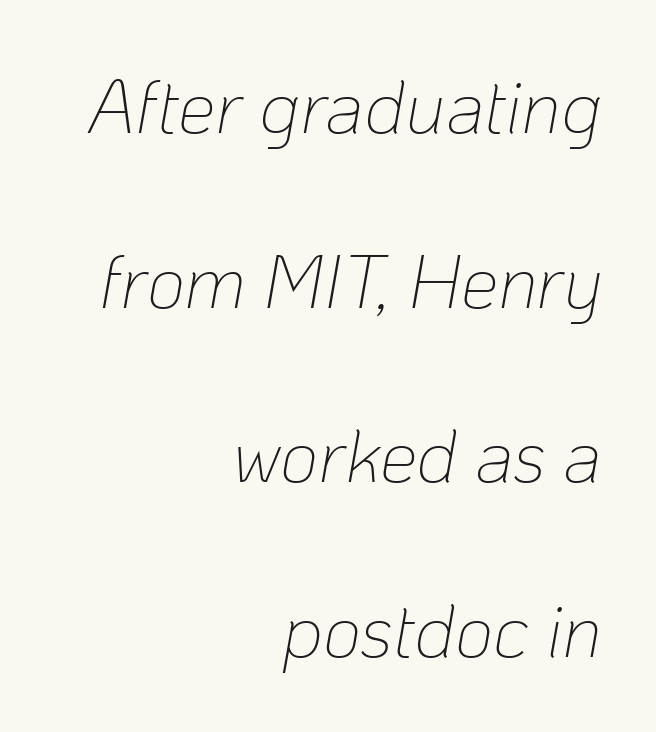
The paragraph has a hard right edge and a soft left edge. You can tell it's italic because the verticals aren't actually vertical. Varying glyph widths throughout — classic text-font behaviour. The gaps between neighbouring characters are ordinary and unremarkable. Bold? No — there's no thickening of the strokes. Anything drawn beneath the words? Only blank space.
